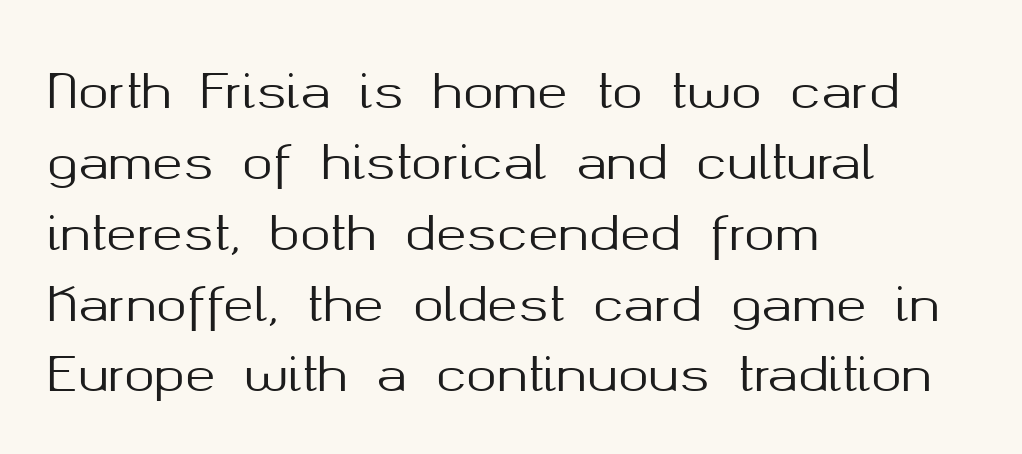
The image shows 46 px sans-serif type, upright; set left-aligned, normal line spacing (1.54x), normal letter spacing, not underlined; medium stroke contrast and a medium x-height.
